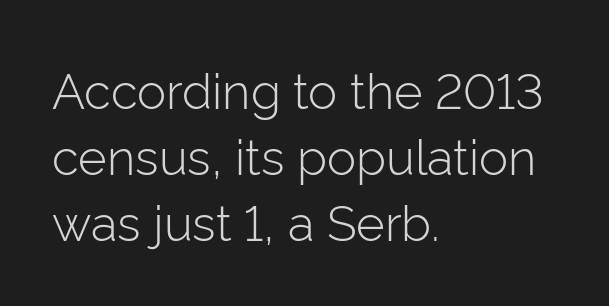
The image shows 49 px light sans-serif type, upright; set left-aligned, normal line spacing (1.35x), normal letter spacing, not underlined; low stroke contrast and a medium x-height.
